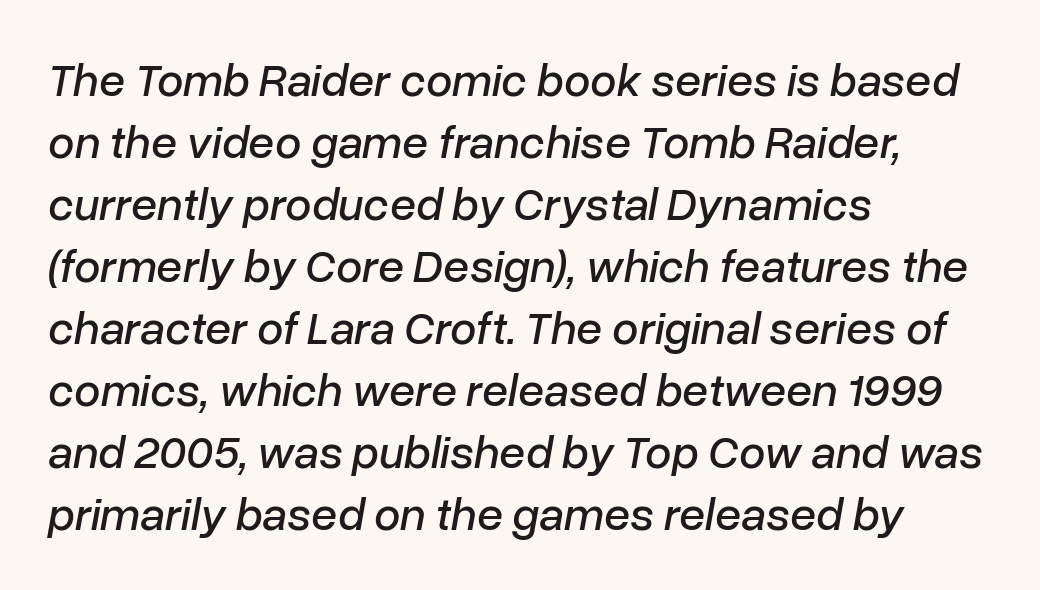
Q: Is the text italic (slanted)? A: Yes, it leans right by about 10 degrees.
Q: Is the text underlined? A: No.
Q: How is the paragraph aligned? A: Left-aligned.
Q: Is the spacing between letters normal or unusually wide? A: Normal.
Q: Is the spacing between lines tight, normal or loose? A: Normal.
Q: Width (condensed, normal, or wide)? A: Normal.
Q: Stroke contrast? A: Low.
Q: x-height? A: Medium.
Q: Monospaced? A: No.
